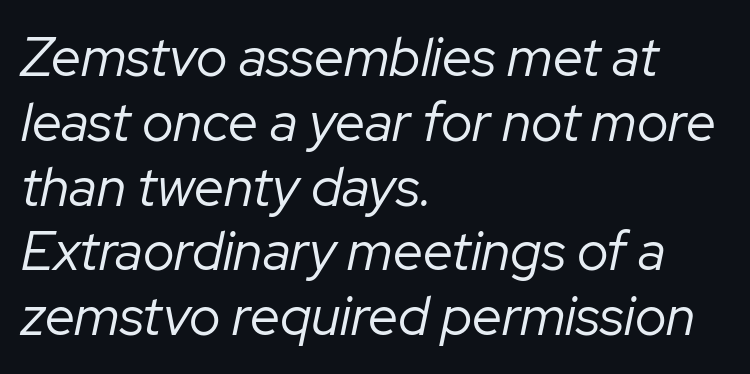
Q: Is the text bold? A: No.
Q: Is the text italic (slanted)? A: Yes, it leans right by about 12 degrees.
Q: Is the text underlined? A: No.
Q: How is the paragraph aligned? A: Left-aligned.
Q: Is the spacing between letters normal or unusually wide? A: Normal.
Q: Width (condensed, normal, or wide)? A: Normal.
Q: Stroke contrast? A: Low.
Q: x-height? A: Medium.
Q: Monospaced? A: No.
